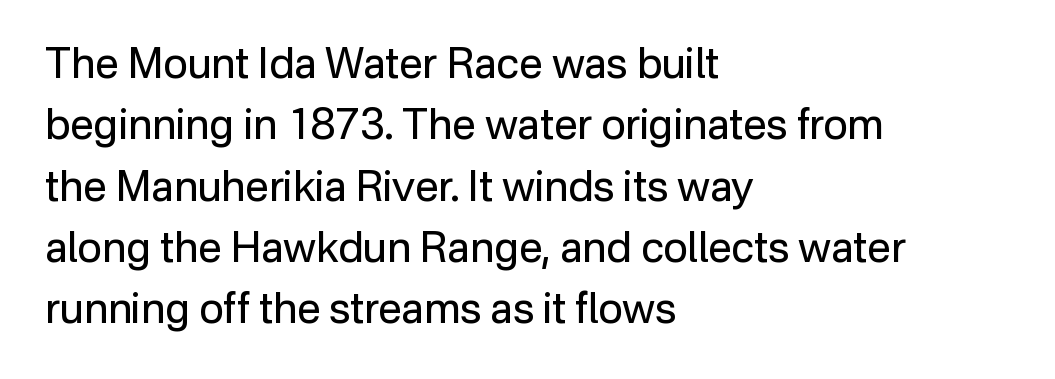
{"serif": "no", "italic": "no", "bold": "no", "weight": "regular", "width": "normal", "stroke_contrast": "low", "x_height": "medium", "monospaced": "no", "underline": "no", "align": "left", "line_spacing": "normal", "line_spacing_ratio": 1.46, "letter_spacing": "normal", "letter_spacing_em": 0.0, "glyph_px": 42}
